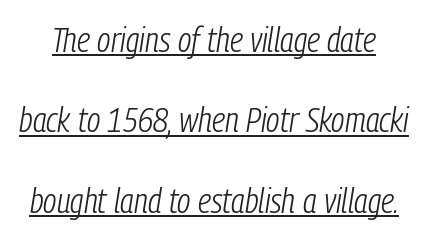
{"italic": "yes", "lean": "right", "slant_degrees": 9, "bold": "no", "weight": "light", "width": "condensed", "stroke_contrast": "low", "x_height": "medium", "monospaced": "no", "underline": "yes", "line_spacing": "loose", "line_spacing_ratio": 2.3, "letter_spacing": "normal", "letter_spacing_em": 0.0, "glyph_px": 35}
